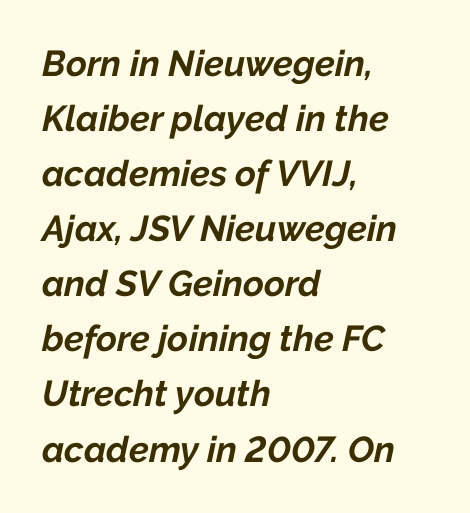
{"italic": "yes", "lean": "right", "slant_degrees": 12, "bold": "yes", "weight": "bold", "width": "normal", "stroke_contrast": "low", "x_height": "medium", "monospaced": "no", "underline": "no", "align": "left", "line_spacing": "normal", "line_spacing_ratio": 1.53, "letter_spacing": "normal", "letter_spacing_em": 0.0, "glyph_px": 36}
